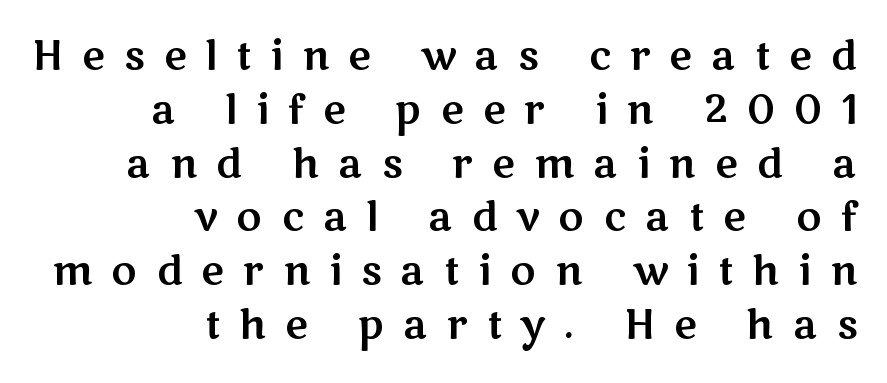
The image shows 39 px wide sans-serif type, upright; set right-aligned, normal line spacing (1.38x), unusually wide letter spacing (+0.49 em), not underlined; medium stroke contrast and a medium x-height.
